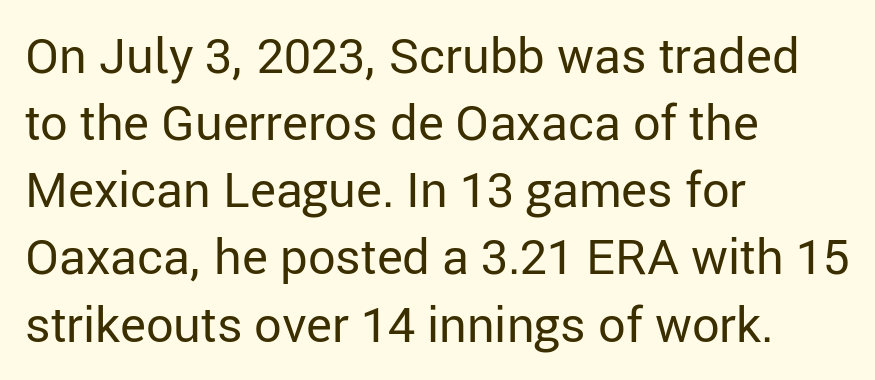
Q: Is the text bold? A: No.
Q: Is the text italic (slanted)? A: No, it is upright.
Q: Is the typeface a serif or a sans-serif typeface? A: Sans-serif.
Q: Is the text underlined? A: No.
Q: How is the paragraph aligned? A: Left-aligned.
Q: Is the spacing between letters normal or unusually wide? A: Normal.
Q: Is the spacing between lines tight, normal or loose? A: Normal.
Q: Width (condensed, normal, or wide)? A: Normal.
Q: Stroke contrast? A: Low.
Q: x-height? A: Medium.
Q: Monospaced? A: No.
